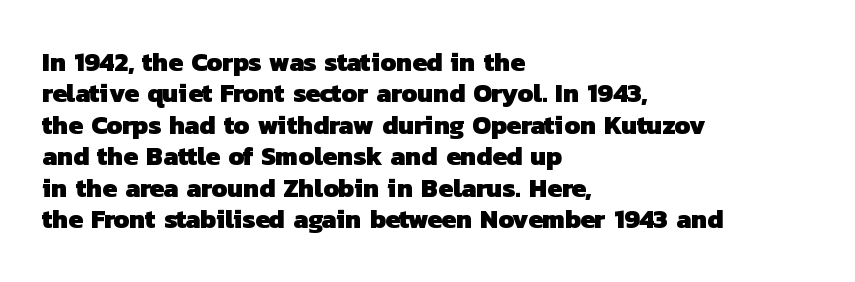
The image shows 26 px bold type; set left-aligned, line spacing 1.21x, normal letter spacing, not underlined.
